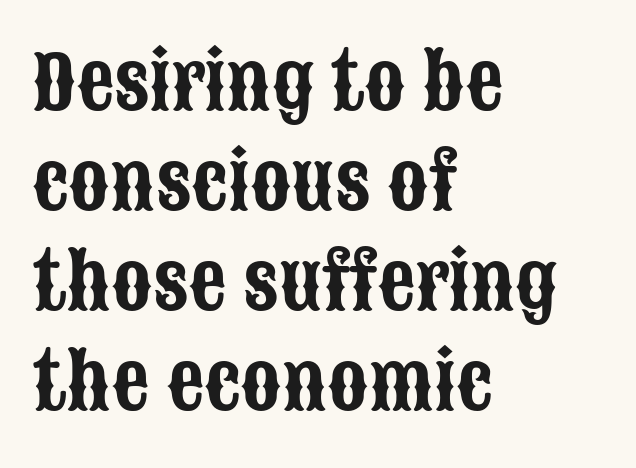
Q: Is the text italic (slanted)? A: No, it is upright.
Q: Is the typeface a serif or a sans-serif typeface? A: Sans-serif.
Q: Is the text underlined? A: No.
Q: How is the paragraph aligned? A: Left-aligned.
Q: Is the spacing between letters normal or unusually wide? A: Normal.
Q: Is the spacing between lines tight, normal or loose? A: Normal.
Q: Width (condensed, normal, or wide)? A: Condensed.
Q: Stroke contrast? A: Low.
Q: x-height? A: Large.
Q: Monospaced? A: No.
